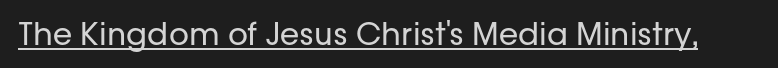
Counters stay open thanks to moderate or lighter strokes. I'd call this a sans setting — the letters go barefoot. This rendering features underlined lettering. The line texture is even and compact thanks to regular tracking. In terms of posture, this sample is upright.
